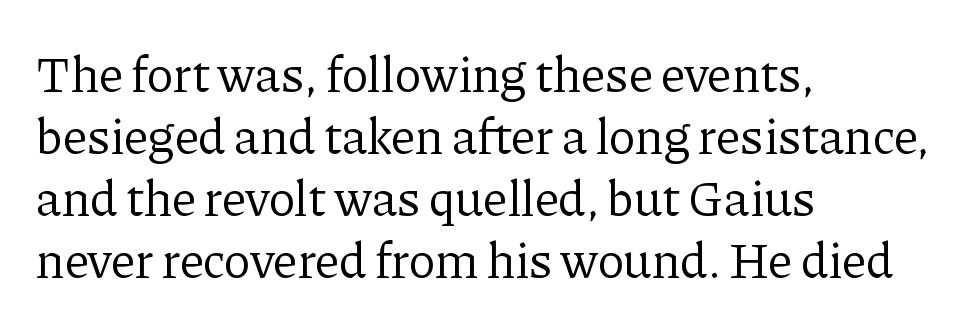
The image shows 50 px regular-weight serif type, upright; set left-aligned, line spacing 1.24x, normal letter spacing, not underlined; low stroke contrast and a medium x-height.
